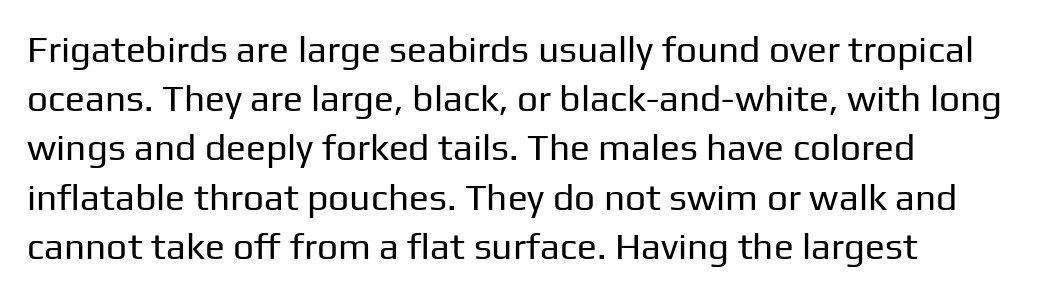
Designer's note — italics off, roman on. Is the type heavy? It reads as light-to-regular instead. Here the designer chose a conventional face with non-uniform glyph widths. Beneath every word, the page is bare.
